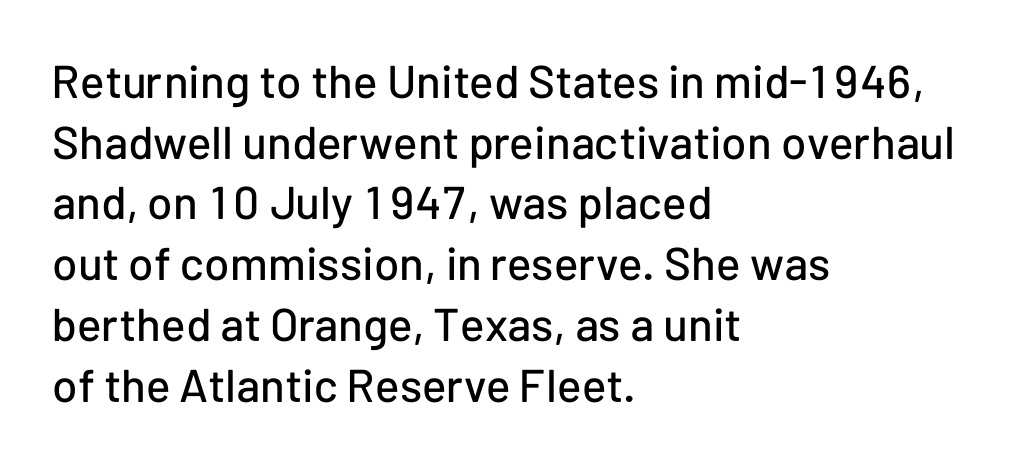
The image shows 46 px sans-serif type, upright; set left-aligned, normal line spacing (1.32x), normal letter spacing, not underlined; low stroke contrast and a medium x-height.
